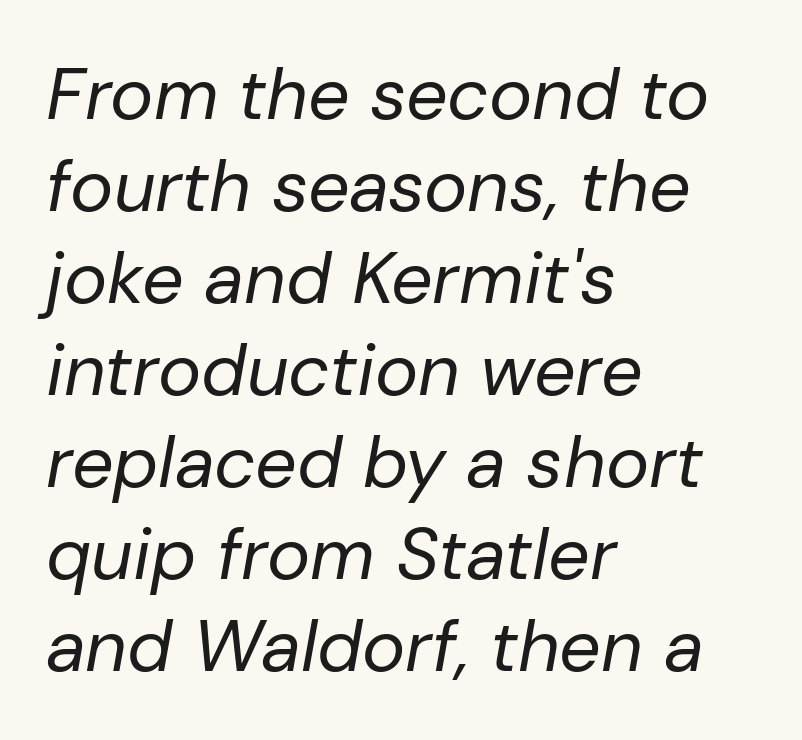
The image shows 73 px regular-weight type, italic (leaning right); set left-aligned, normal line spacing (1.26x), normal letter spacing, not underlined; low stroke contrast and a medium x-height.
